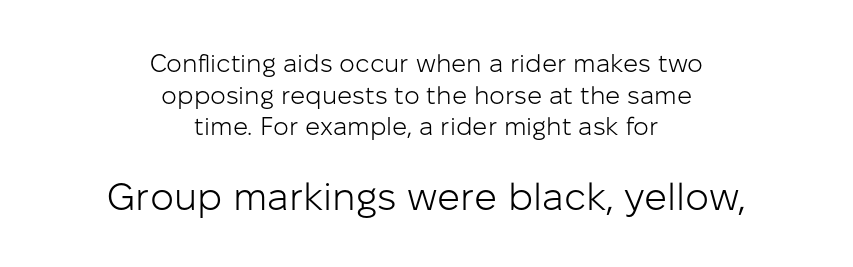
Q: Is the text bold? A: No.
Q: Is the text italic (slanted)? A: No, it is upright.
Q: Is the typeface a serif or a sans-serif typeface? A: Sans-serif.
Q: Is the text underlined? A: No.
Q: How is the paragraph aligned? A: Centered.
Q: Is the spacing between letters normal or unusually wide? A: Normal.
Q: Is the spacing between lines tight, normal or loose? A: Normal.
Q: Which block of text is set in a larger size, the first (top) or the second (bottom)? A: The second (bottom) one.
Q: Width (condensed, normal, or wide)? A: Normal.
Q: Stroke contrast? A: Low.
Q: x-height? A: Medium.
Q: Monospaced? A: No.
